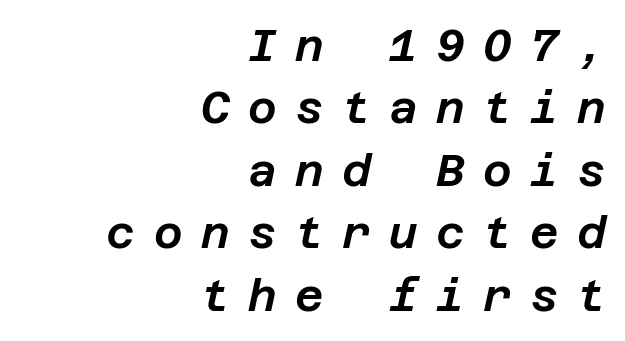
Quick note: underline off. The typography opts for an oblique posture over an upright one. The passage is arranged like a letterhead date or caption credit — flush right. The tracking jumps out immediately: characters are airy and widely separated. Interline gaps are of average width in this sample.
